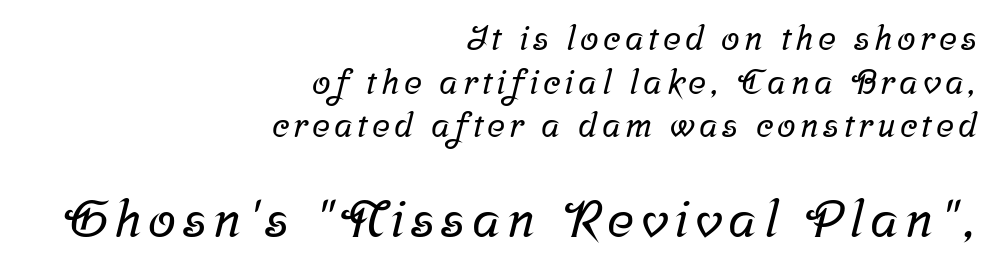
{"width": "normal", "stroke_contrast": "low", "x_height": "medium", "monospaced": "no", "underline": "no", "align": "right", "line_spacing": "normal", "line_spacing_ratio": 1.28, "larger_block": "second", "size_ratio": 1.5, "glyph_px": 51}
